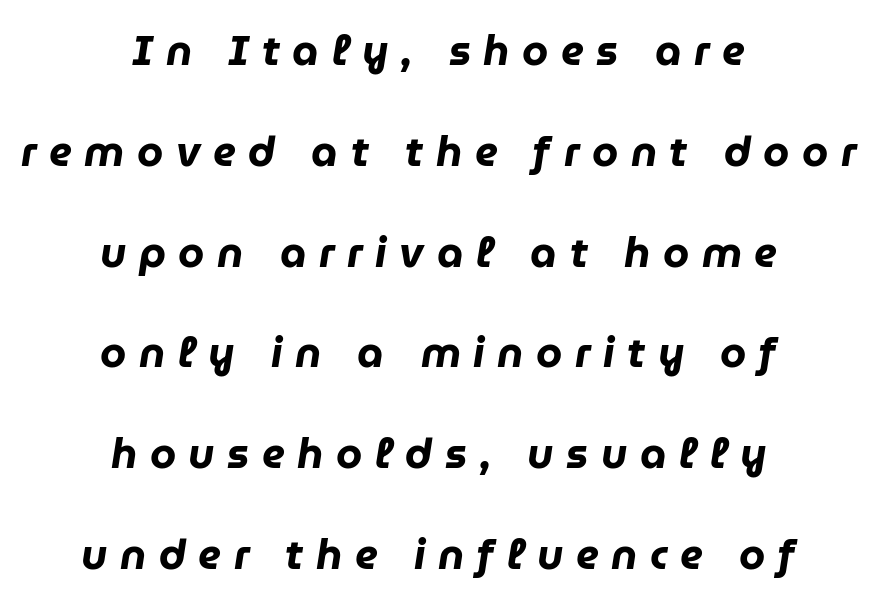
The image shows 42 px heavy type, italic (leaning right); set centered, loose line spacing (2.4x), unusually wide letter spacing (+0.3 em), not underlined; low stroke contrast and a medium x-height.
